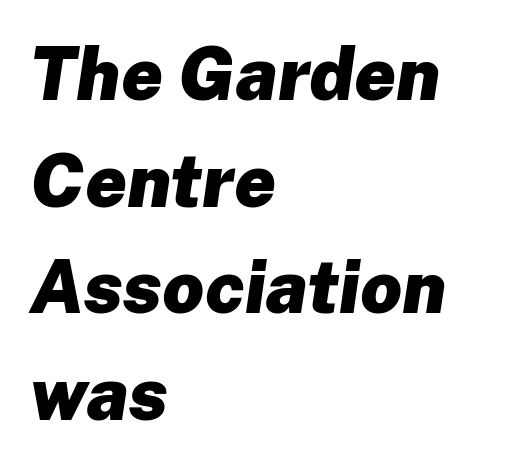
The image shows 73 px heavy type, italic (leaning right); set left-aligned, normal line spacing (1.46x), normal letter spacing, not underlined; low stroke contrast and a medium x-height.
